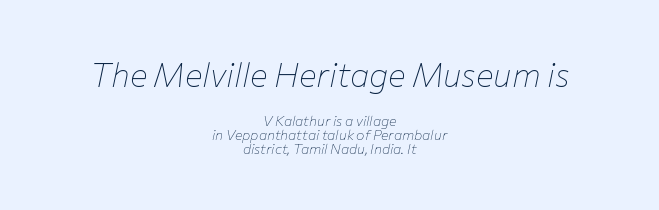
Q: Is the text bold? A: No.
Q: Is the text italic (slanted)? A: Yes, it leans right by about 12 degrees.
Q: Is the text underlined? A: No.
Q: How is the paragraph aligned? A: Centered.
Q: Is the spacing between letters normal or unusually wide? A: Normal.
Q: Is the spacing between lines tight, normal or loose? A: Tight.
Q: Which block of text is set in a larger size, the first (top) or the second (bottom)? A: The first (top) one.
Q: Width (condensed, normal, or wide)? A: Normal.
Q: Stroke contrast? A: Low.
Q: x-height? A: Medium.
Q: Monospaced? A: No.
